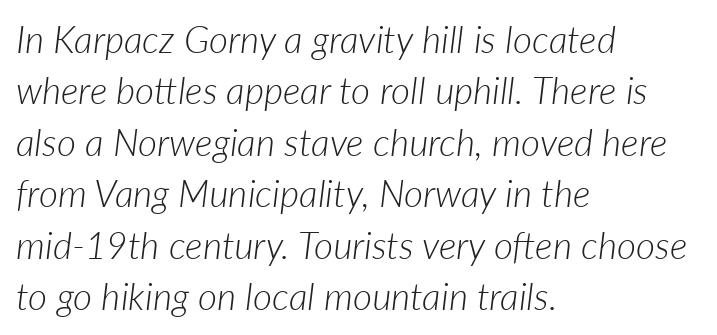
Q: Is the text bold? A: No.
Q: Is the text italic (slanted)? A: Yes, it leans right by about 7 degrees.
Q: Is the text underlined? A: No.
Q: How is the paragraph aligned? A: Left-aligned.
Q: Is the spacing between letters normal or unusually wide? A: Normal.
Q: Is the spacing between lines tight, normal or loose? A: Normal.
Q: Width (condensed, normal, or wide)? A: Normal.
Q: Stroke contrast? A: Low.
Q: x-height? A: Medium.
Q: Monospaced? A: No.
